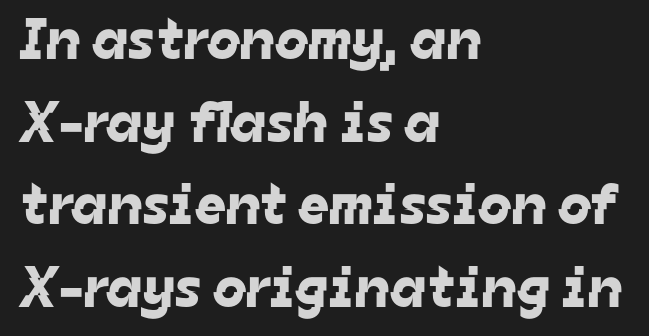
Q: Is the typeface a serif or a sans-serif typeface? A: Sans-serif.
Q: Is the text underlined? A: No.
Q: How is the paragraph aligned? A: Left-aligned.
Q: Is the spacing between letters normal or unusually wide? A: Normal.
Q: Is the spacing between lines tight, normal or loose? A: Normal.
Q: Width (condensed, normal, or wide)? A: Normal.
Q: Stroke contrast? A: Low.
Q: x-height? A: Medium.
Q: Monospaced? A: No.
